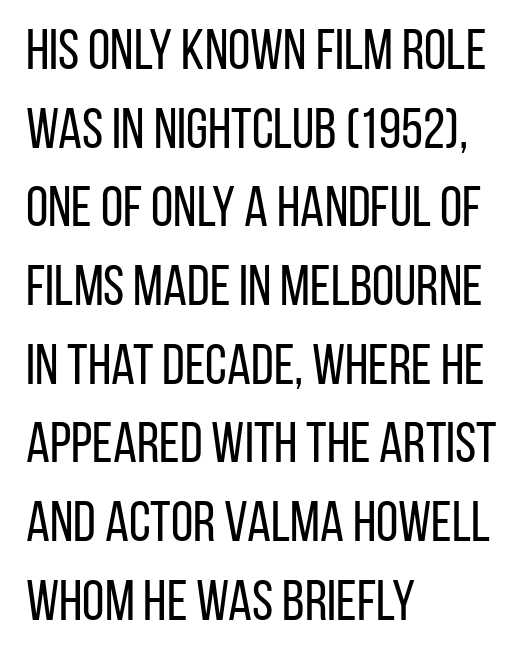
This is sans-serif lettering, the kind often seen on screens and signage. Baseline-to-baseline distance is the conventional proportion of letter height. The letters sit at their default tracking, neither squeezed nor spread. Lines of text with bare space underneath. In CSS terms this would be text-align: left. The specimen reads as upright at a glance.
